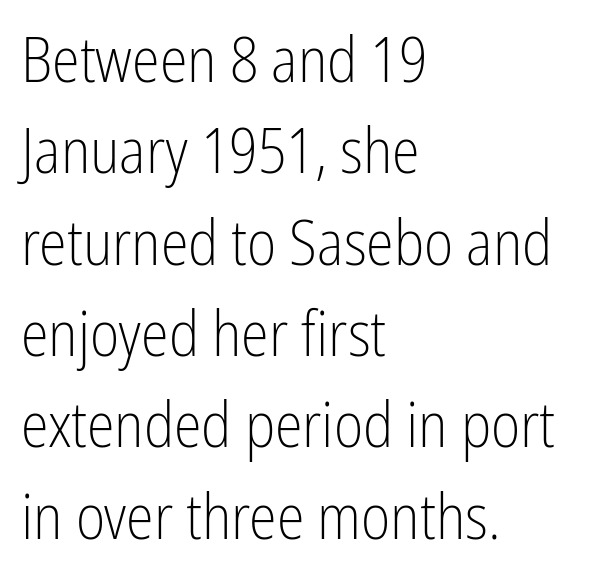
Q: Is the text bold? A: No.
Q: Is the text italic (slanted)? A: No, it is upright.
Q: Is the typeface a serif or a sans-serif typeface? A: Sans-serif.
Q: Is the text underlined? A: No.
Q: How is the paragraph aligned? A: Left-aligned.
Q: Is the spacing between letters normal or unusually wide? A: Normal.
Q: Is the spacing between lines tight, normal or loose? A: Normal.
Q: Width (condensed, normal, or wide)? A: Condensed.
Q: Stroke contrast? A: Low.
Q: x-height? A: Medium.
Q: Monospaced? A: No.
